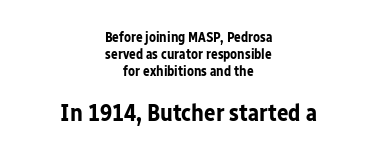
Q: Is the text bold? A: Yes.
Q: Is the text italic (slanted)? A: No, it is upright.
Q: Is the text underlined? A: No.
Q: How is the paragraph aligned? A: Centered.
Q: Is the spacing between letters normal or unusually wide? A: Normal.
Q: Which block of text is set in a larger size, the first (top) or the second (bottom)? A: The second (bottom) one.
